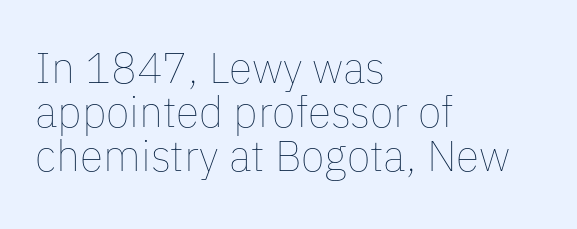
{"italic": "no", "bold": "no", "weight": "thin", "width": "normal", "stroke_contrast": "low", "x_height": "medium", "monospaced": "no", "underline": "no", "align": "left", "line_spacing": "tight", "line_spacing_ratio": 1.02, "letter_spacing": "normal", "letter_spacing_em": 0.0, "glyph_px": 43}
